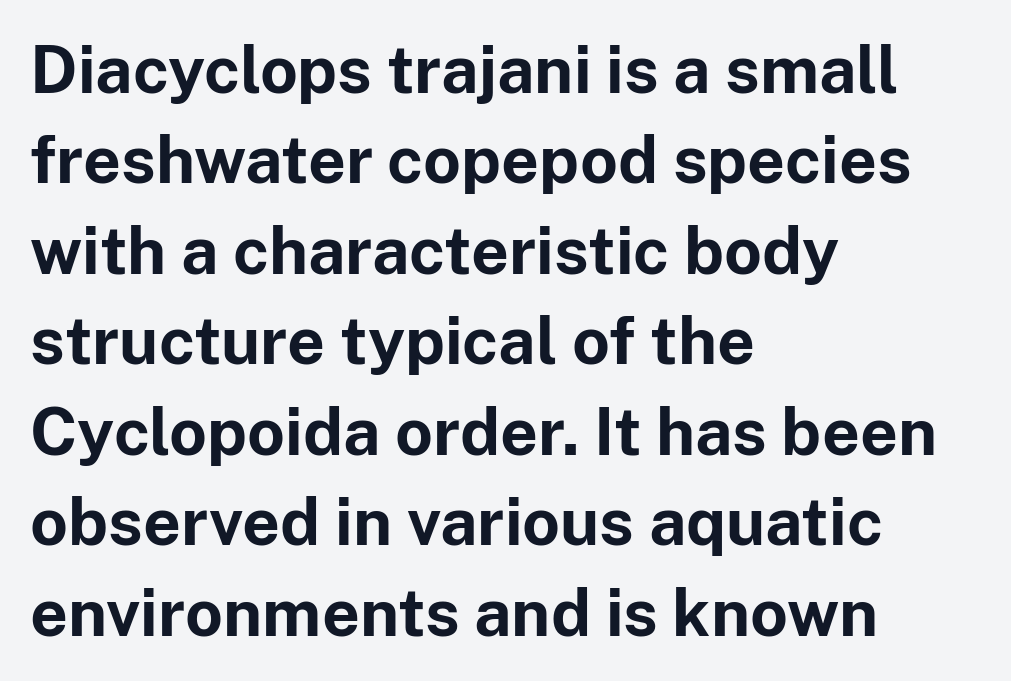
The image shows 66 px bold sans-serif type, upright; set left-aligned, normal line spacing (1.37x), normal letter spacing, not underlined; low stroke contrast and a medium x-height.
